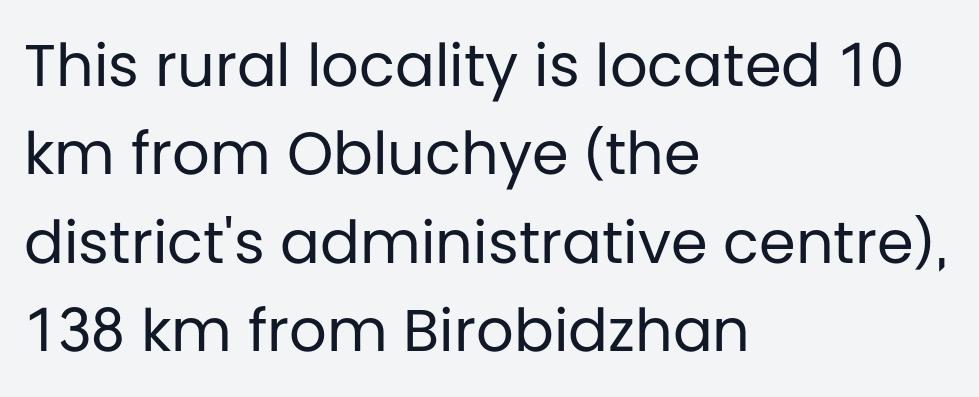
Q: Is the text bold? A: No.
Q: Is the text italic (slanted)? A: No, it is upright.
Q: Is the typeface a serif or a sans-serif typeface? A: Sans-serif.
Q: Is the text underlined? A: No.
Q: How is the paragraph aligned? A: Left-aligned.
Q: Is the spacing between letters normal or unusually wide? A: Normal.
Q: Is the spacing between lines tight, normal or loose? A: Normal.
Q: Width (condensed, normal, or wide)? A: Normal.
Q: Stroke contrast? A: Low.
Q: x-height? A: Large.
Q: Monospaced? A: No.
